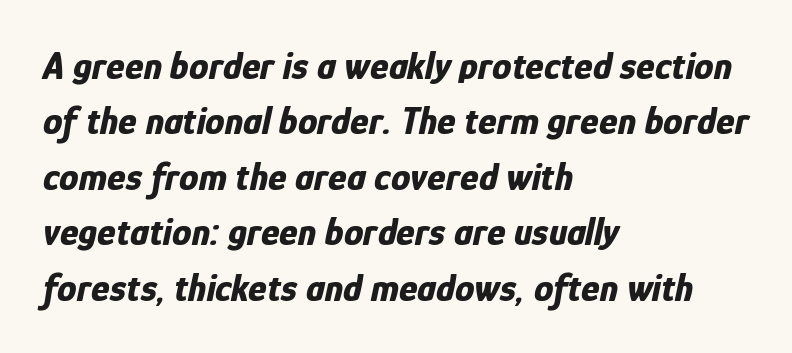
Look at the tracking — it's just the regular setting, nothing added. Slant detected: the letters are inclined. These lines are rendered in a variable-pitch font. A full-strength bold gives these letters their thick strokes. In CSS terms this would be text-align: left.
